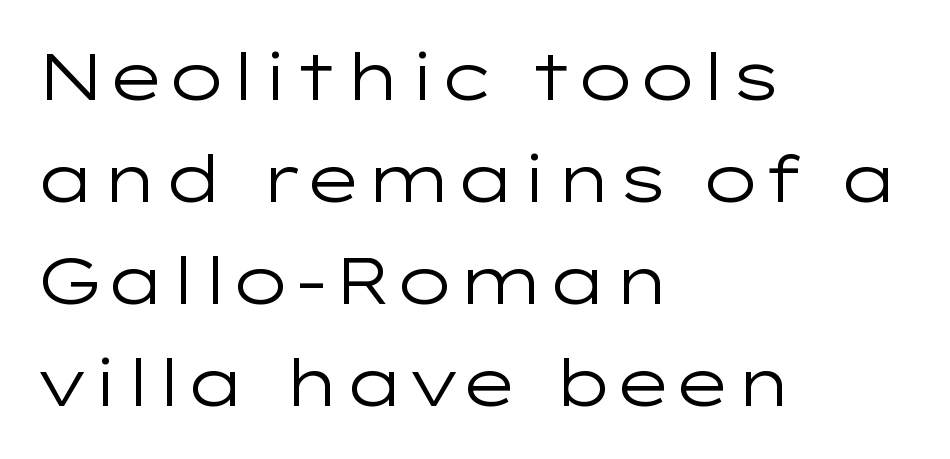
{"serif": "no", "italic": "no", "bold": "no", "weight": "regular", "width": "wide", "stroke_contrast": "low", "x_height": "medium", "monospaced": "no", "underline": "no", "align": "left", "line_spacing": "normal", "line_spacing_ratio": 1.57, "letter_spacing": "normal", "letter_spacing_em": 0.0, "glyph_px": 65}
